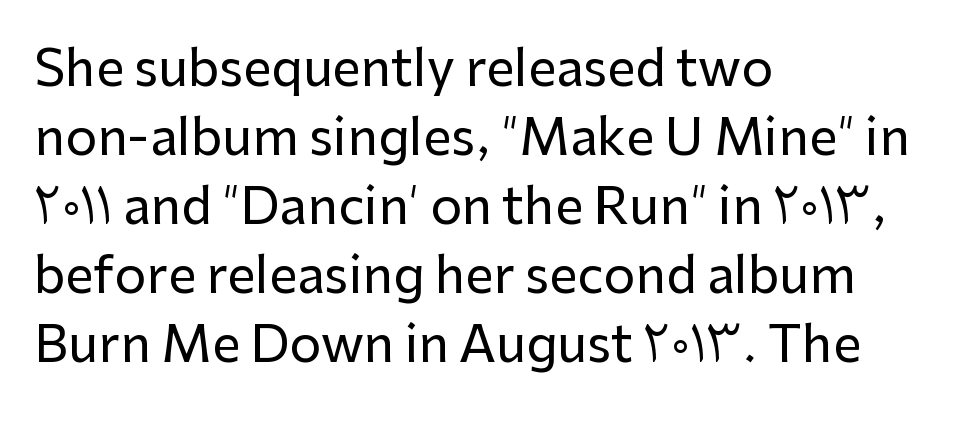
Q: Is the text italic (slanted)? A: No, it is upright.
Q: Is the typeface a serif or a sans-serif typeface? A: Sans-serif.
Q: Is the text underlined? A: No.
Q: How is the paragraph aligned? A: Left-aligned.
Q: Is the spacing between letters normal or unusually wide? A: Normal.
Q: Is the spacing between lines tight, normal or loose? A: Normal.
Q: Width (condensed, normal, or wide)? A: Normal.
Q: Stroke contrast? A: Low.
Q: x-height? A: Medium.
Q: Monospaced? A: No.
